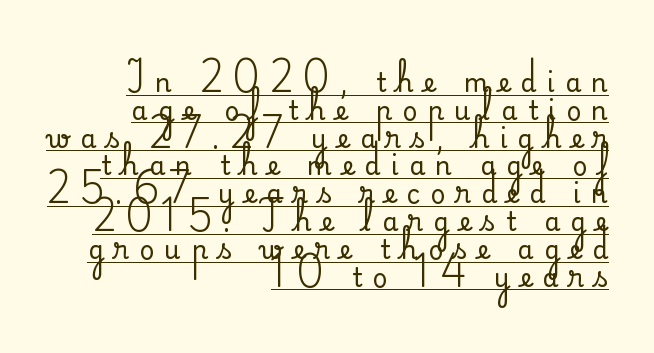
All the whitespace from short lines collects on the left. The leading is snug, giving the passage a crowded texture. Inter-character spacing is expanded well beyond the font's built-in metrics. Characters remain perfectly vertical along every line. The typesetter has applied underlining to the passage shown.
